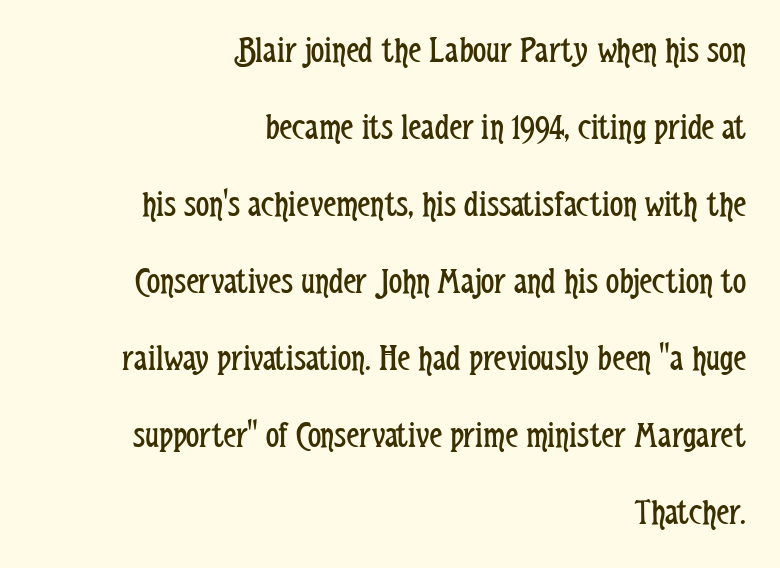
{"serif": "no", "italic": "no", "bold": "no", "weight": "regular", "width": "condensed", "stroke_contrast": "low", "x_height": "medium", "monospaced": "no", "underline": "no", "align": "right", "line_spacing": "loose", "line_spacing_ratio": 2.08, "letter_spacing": "normal", "letter_spacing_em": 0.0, "glyph_px": 37}
